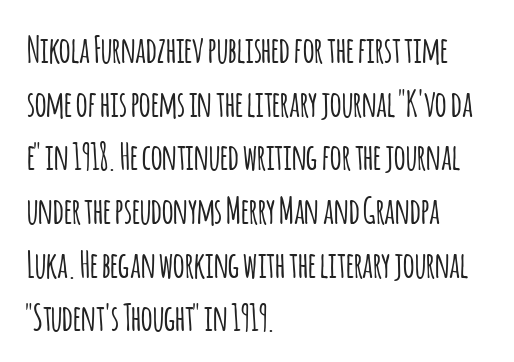
The image shows 36 px condensed sans-serif type, upright; set left-aligned, normal line spacing (1.49x), normal letter spacing, not underlined; low stroke contrast and a large x-height.
